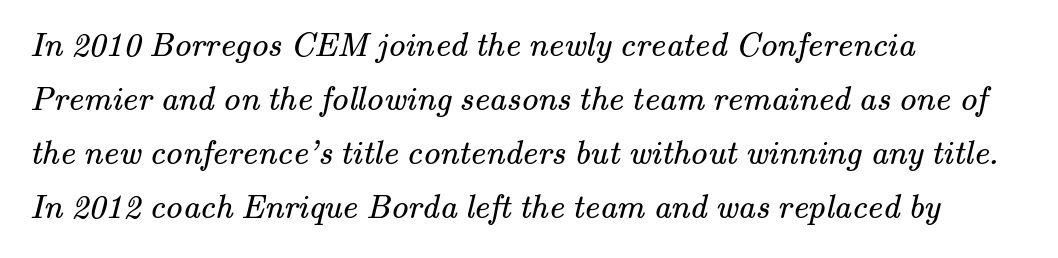
The image shows 34 px regular-weight serif type; set left-aligned, normal line spacing (1.59x), normal letter spacing, not underlined; medium stroke contrast and a small x-height.
